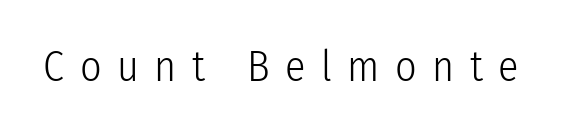
The image shows 42 px light, condensed sans-serif type, upright; set unusually wide letter spacing (+0.37 em), not underlined; low stroke contrast and a medium x-height.
